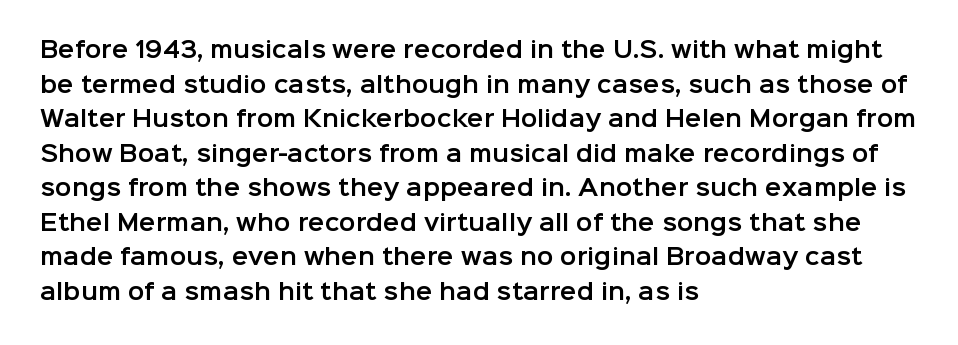
{"italic": "no", "underline": "no", "align": "left", "line_spacing": "normal", "line_spacing_ratio": 1.57, "letter_spacing": "normal", "letter_spacing_em": 0.0, "glyph_px": 22}
